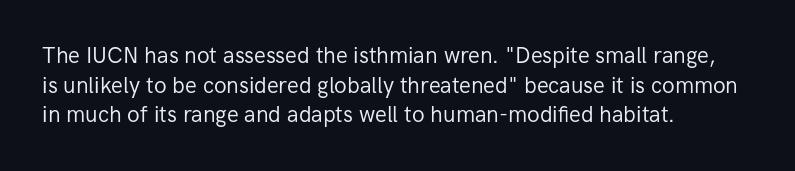
The image shows 22 px text type, upright; set left-aligned, normal line spacing (1.35x), normal letter spacing, not underlined.
